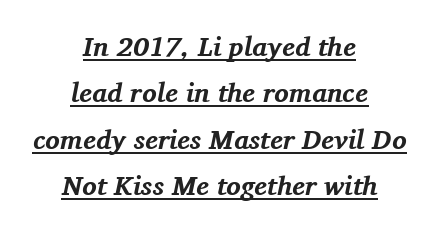
Q: Is the text bold? A: Yes.
Q: Is the text italic (slanted)? A: Yes, it leans right by about 11 degrees.
Q: Is the text underlined? A: Yes.
Q: How is the paragraph aligned? A: Centered.
Q: Is the spacing between letters normal or unusually wide? A: Normal.
